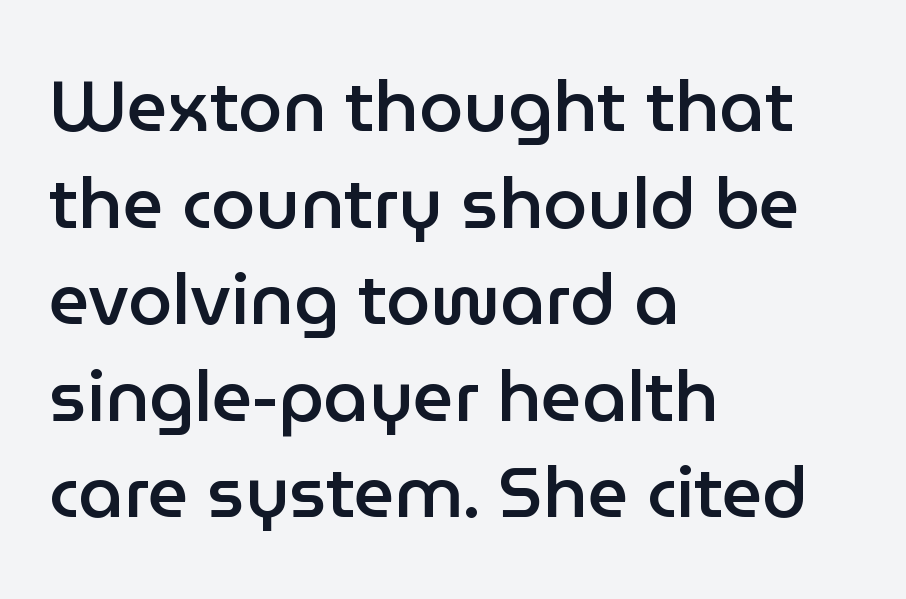
The image shows 71 px semibold sans-serif type, upright; set left-aligned, normal line spacing (1.36x), normal letter spacing, not underlined; low stroke contrast and a medium x-height.
